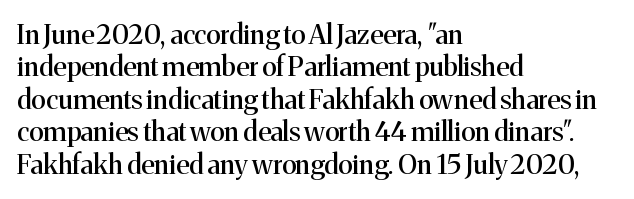
{"italic": "no", "underline": "no", "align": "left", "line_spacing_ratio": 1.2, "letter_spacing": "normal", "letter_spacing_em": 0.0, "glyph_px": 27}
